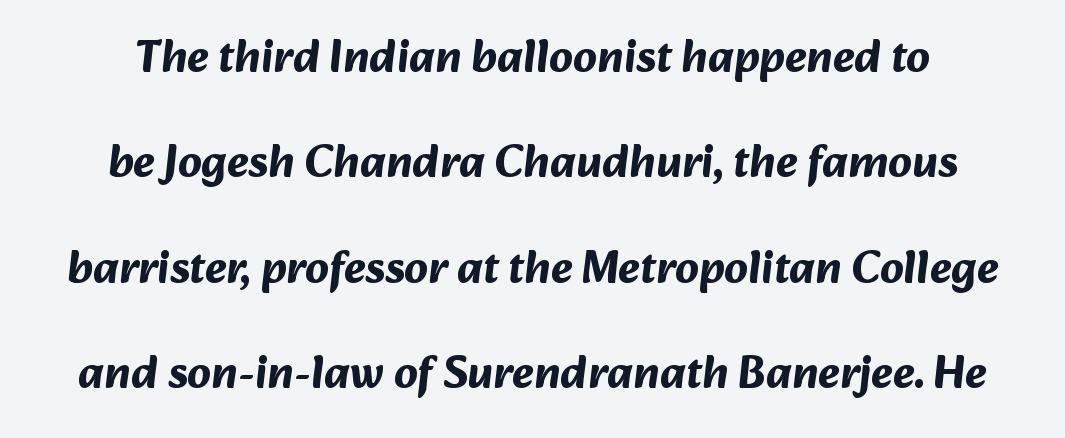
Q: Is the text bold? A: Yes.
Q: Is the typeface a serif or a sans-serif typeface? A: Sans-serif.
Q: Is the text underlined? A: No.
Q: How is the paragraph aligned? A: Centered.
Q: Is the spacing between letters normal or unusually wide? A: Normal.
Q: Is the spacing between lines tight, normal or loose? A: Loose.
Q: Width (condensed, normal, or wide)? A: Normal.
Q: Stroke contrast? A: Medium.
Q: x-height? A: Medium.
Q: Monospaced? A: No.
